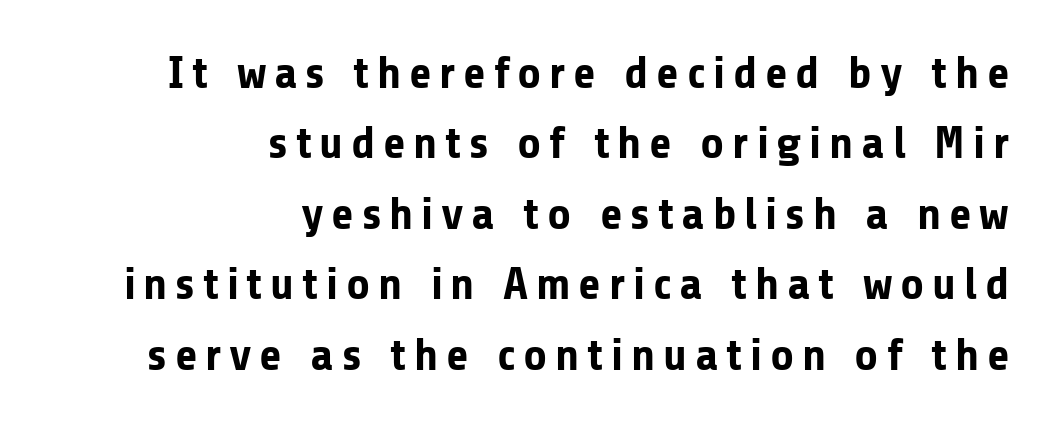
The image shows 46 px bold sans-serif type, upright; set right-aligned, normal line spacing (1.53x), not underlined; low stroke contrast and a medium x-height.
